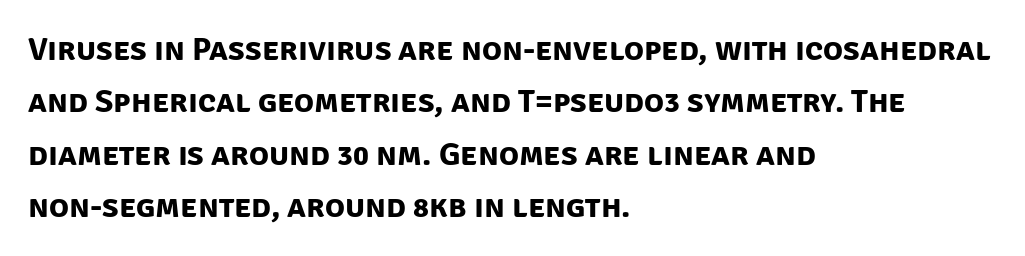
{"serif": "no", "bold": "yes", "weight": "bold", "width": "normal", "stroke_contrast": "low", "x_height": "large", "monospaced": "no", "underline": "no", "align": "left", "line_spacing": "normal", "line_spacing_ratio": 1.59, "letter_spacing": "normal", "letter_spacing_em": 0.0, "glyph_px": 33}
